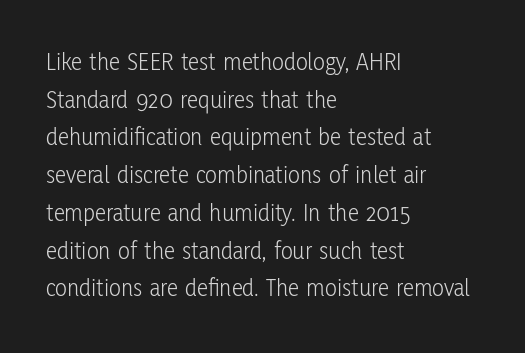
{"italic": "no", "bold": "no", "underline": "no", "align": "left", "line_spacing": "normal", "line_spacing_ratio": 1.51, "letter_spacing": "normal", "letter_spacing_em": 0.0, "glyph_px": 25}
